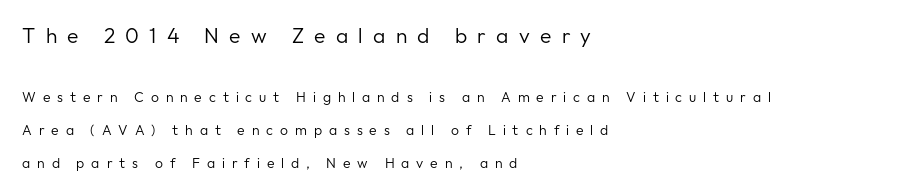
Q: Is the text bold? A: No.
Q: Is the text italic (slanted)? A: No, it is upright.
Q: Is the text underlined? A: No.
Q: How is the paragraph aligned? A: Left-aligned.
Q: Is the spacing between letters normal or unusually wide? A: Unusually wide.
Q: Is the spacing between lines tight, normal or loose? A: Loose.
Q: Which block of text is set in a larger size, the first (top) or the second (bottom)? A: The first (top) one.
